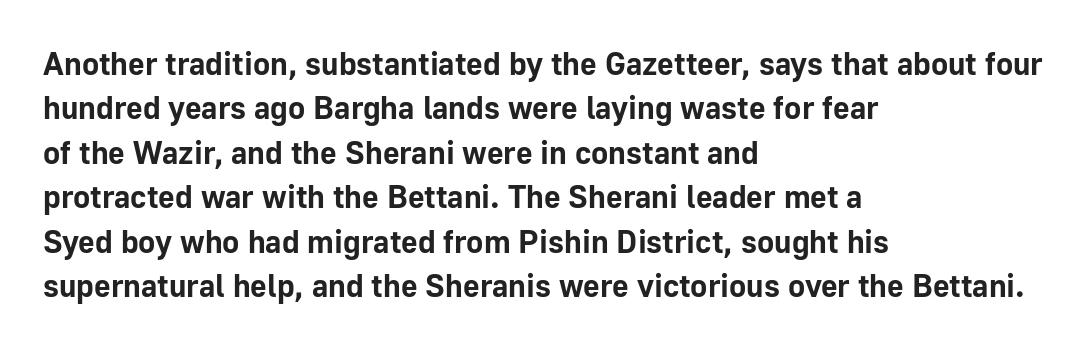
Q: Is the text bold? A: Yes.
Q: Is the text italic (slanted)? A: No, it is upright.
Q: Is the typeface a serif or a sans-serif typeface? A: Sans-serif.
Q: Is the text underlined? A: No.
Q: How is the paragraph aligned? A: Left-aligned.
Q: Is the spacing between letters normal or unusually wide? A: Normal.
Q: Is the spacing between lines tight, normal or loose? A: Normal.
Q: Width (condensed, normal, or wide)? A: Normal.
Q: Stroke contrast? A: Low.
Q: x-height? A: Medium.
Q: Monospaced? A: No.
